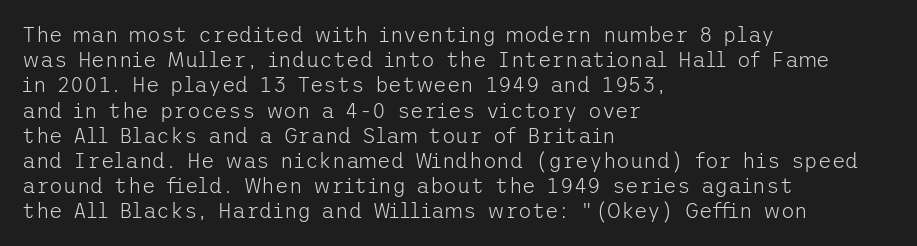
The image shows 21 px text type, upright; set left-aligned, line spacing 1.2x, normal letter spacing, not underlined.
